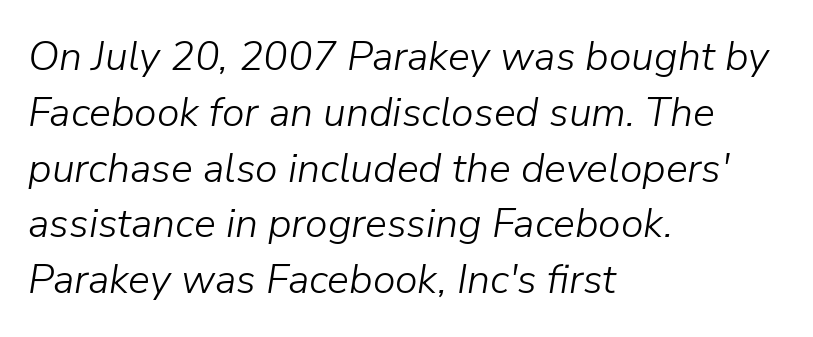
{"italic": "yes", "lean": "right", "slant_degrees": 9, "bold": "no", "weight": "light", "width": "normal", "stroke_contrast": "low", "x_height": "medium", "monospaced": "no", "underline": "no", "align": "left", "line_spacing": "normal", "line_spacing_ratio": 1.36, "letter_spacing": "normal", "letter_spacing_em": 0.0, "glyph_px": 41}
